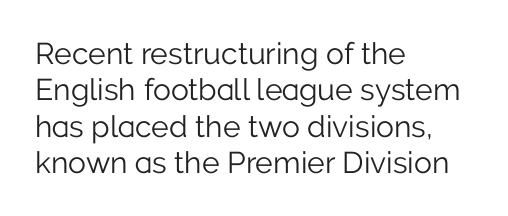
Q: Is the text bold? A: No.
Q: Is the text italic (slanted)? A: No, it is upright.
Q: Is the typeface a serif or a sans-serif typeface? A: Sans-serif.
Q: Is the text underlined? A: No.
Q: How is the paragraph aligned? A: Left-aligned.
Q: Is the spacing between letters normal or unusually wide? A: Normal.
Q: Width (condensed, normal, or wide)? A: Normal.
Q: Stroke contrast? A: Low.
Q: x-height? A: Medium.
Q: Monospaced? A: No.
